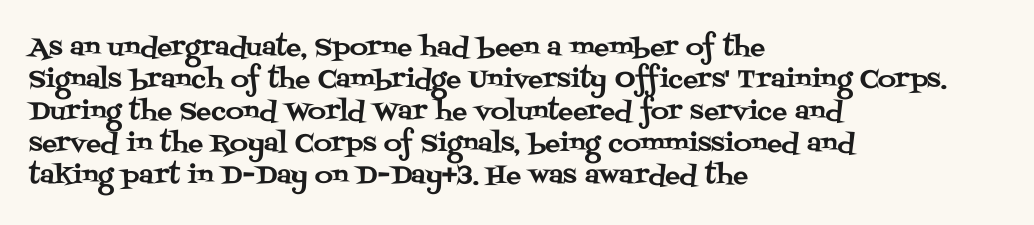
The image shows 25 px text type, upright; set left-aligned, normal line spacing (1.28x), normal letter spacing, not underlined.
